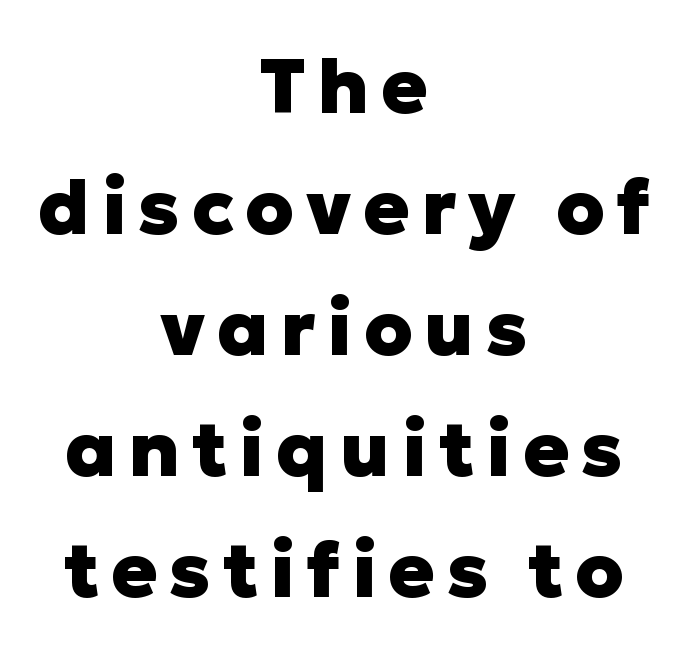
The image shows 77 px heavy sans-serif type, upright; set centered, normal line spacing (1.57x), not underlined; low stroke contrast and a medium x-height.
